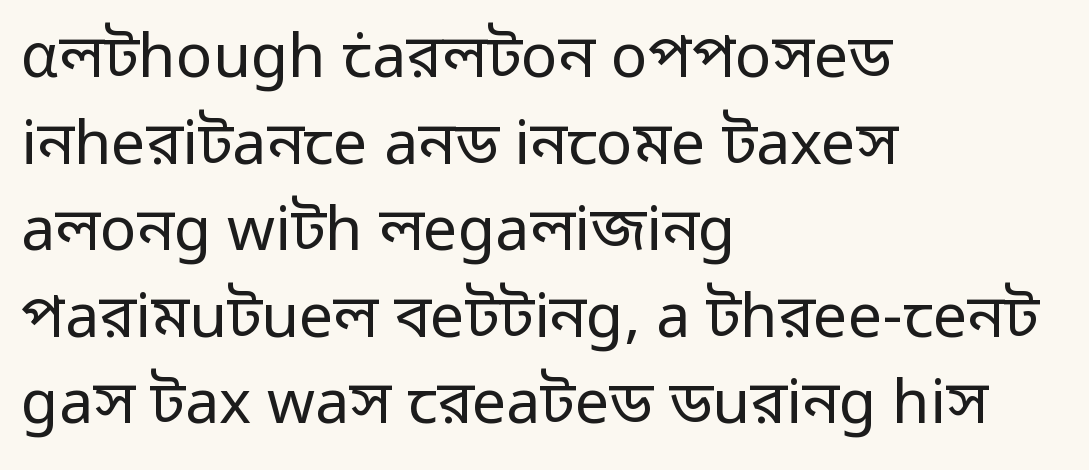
This sample keeps an unexceptional amount of space between lines. The typeface has the unassuming heft of standard copy or less. The letters advance in unequal steps, a hallmark of proportional type. Characters follow at the spacing the type designer built in. All the whitespace from short lines collects on the right. The zone under the glyphs is completely vacant.
